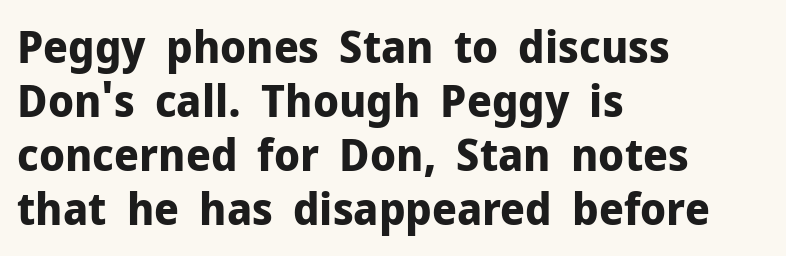
Plenty of ink on the page — the face is bold. Anything drawn beneath the words? Only blank space. Is this a fixed-width face? No — the glyphs have proportional, varying widths. Where is the straight margin? On the left. You can tell from the bare stems that sans-serif type was used.
